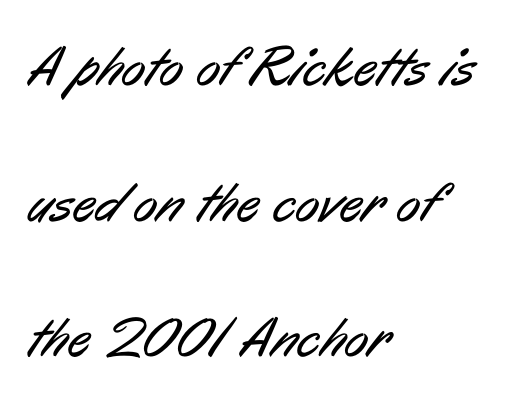
{"serif": "no", "bold": "no", "weight": "regular", "width": "condensed", "stroke_contrast": "low", "x_height": "medium", "monospaced": "no", "underline": "no", "align": "left", "line_spacing": "loose", "line_spacing_ratio": 2.42, "letter_spacing": "normal", "letter_spacing_em": 0.0, "glyph_px": 56}
